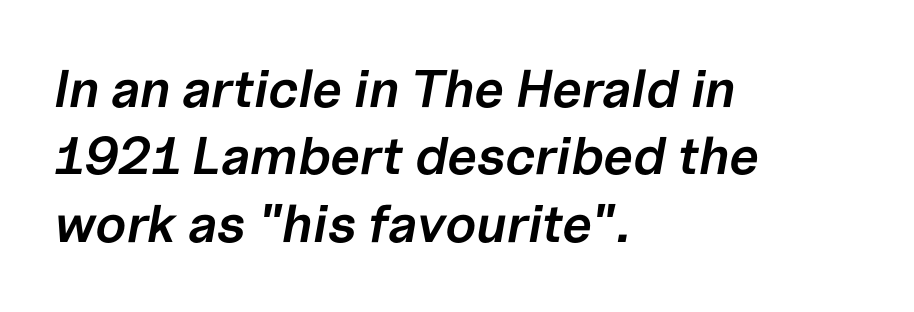
The image shows 53 px semibold type, italic (leaning right); set left-aligned, normal line spacing (1.27x), normal letter spacing, not underlined; low stroke contrast and a medium x-height.
